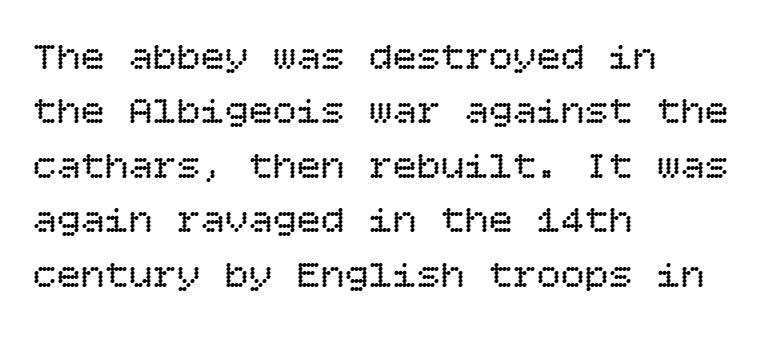
The image shows 40 px regular-weight type, upright; set left-aligned, normal line spacing (1.36x), normal letter spacing, not underlined; low stroke contrast and a large x-height.
